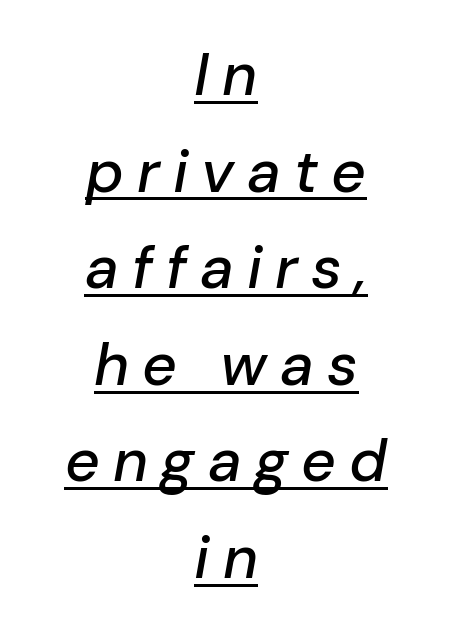
Q: Is the text italic (slanted)? A: Yes, it leans right by about 10 degrees.
Q: Is the text underlined? A: Yes.
Q: How is the paragraph aligned? A: Centered.
Q: Is the spacing between letters normal or unusually wide? A: Unusually wide.
Q: Is the spacing between lines tight, normal or loose? A: Normal.
Q: Width (condensed, normal, or wide)? A: Normal.
Q: Stroke contrast? A: Low.
Q: x-height? A: Medium.
Q: Monospaced? A: No.
